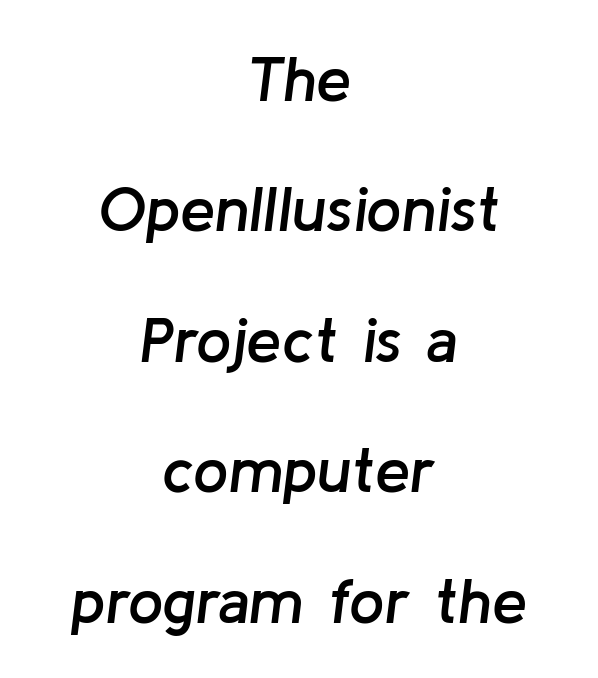
The image shows 63 px semibold type, italic (leaning right); set centered, loose line spacing (2.07x), normal letter spacing, not underlined; low stroke contrast and a medium x-height.
